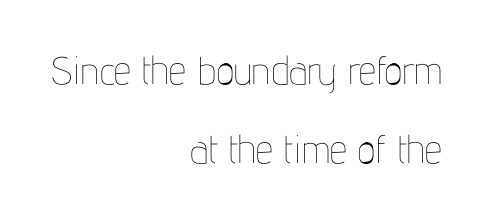
Q: Is the text bold? A: No.
Q: Is the text italic (slanted)? A: No, it is upright.
Q: Is the text underlined? A: No.
Q: How is the paragraph aligned? A: Right-aligned.
Q: Is the spacing between letters normal or unusually wide? A: Normal.
Q: Is the spacing between lines tight, normal or loose? A: Loose.
Q: Width (condensed, normal, or wide)? A: Condensed.
Q: Stroke contrast? A: Low.
Q: x-height? A: Medium.
Q: Monospaced? A: No.
